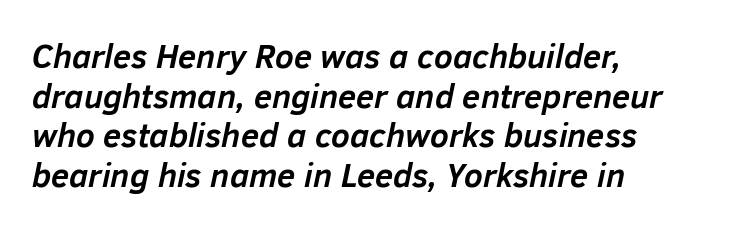
The image shows 33 px semibold type, italic (leaning right); set left-aligned, line spacing 1.2x, normal letter spacing, not underlined; low stroke contrast and a medium x-height.
